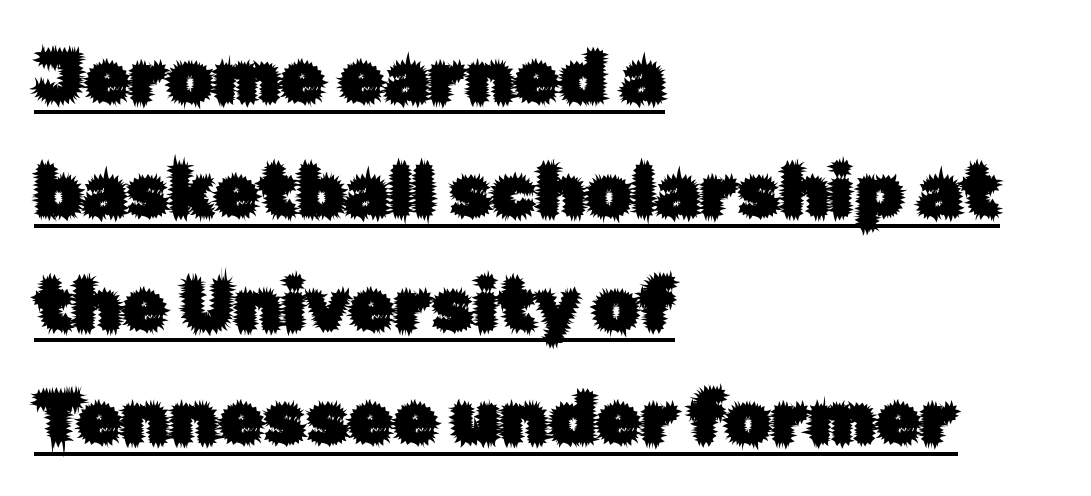
The image shows 72 px sans-serif type, upright; set left-aligned, normal line spacing (1.58x), normal letter spacing, underlined; low stroke contrast and a medium x-height.
